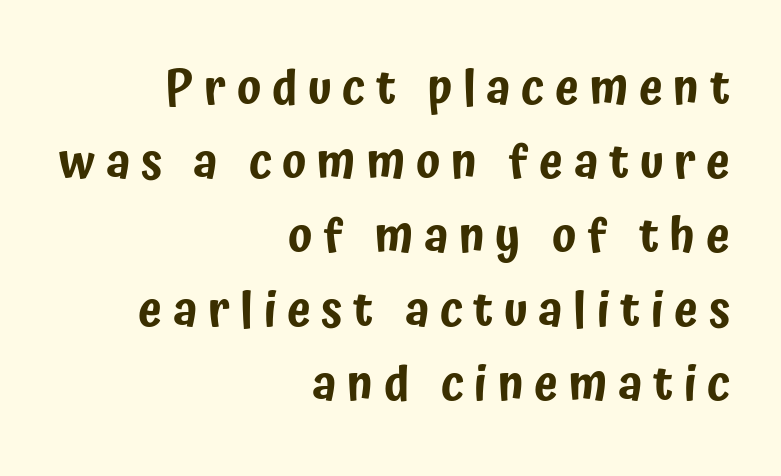
The image shows 48 px condensed sans-serif type, upright; set right-aligned, normal line spacing (1.54x), unusually wide letter spacing (+0.22 em), not underlined; low stroke contrast and a medium x-height.
